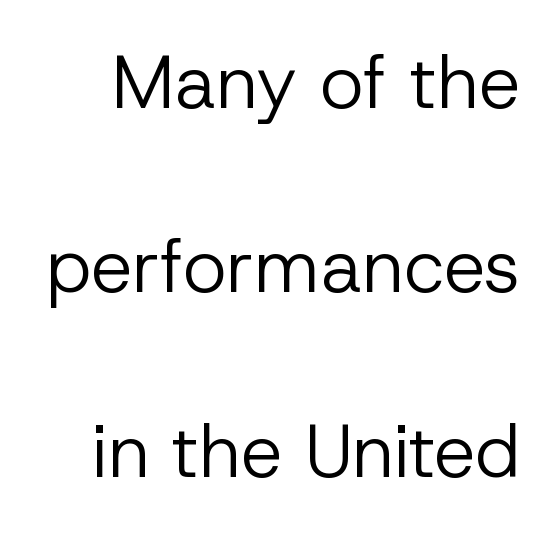
Q: Is the text bold? A: No.
Q: Is the text italic (slanted)? A: No, it is upright.
Q: Is the typeface a serif or a sans-serif typeface? A: Sans-serif.
Q: Is the text underlined? A: No.
Q: Is the spacing between letters normal or unusually wide? A: Normal.
Q: Is the spacing between lines tight, normal or loose? A: Loose.
Q: Width (condensed, normal, or wide)? A: Normal.
Q: Stroke contrast? A: Low.
Q: x-height? A: Medium.
Q: Monospaced? A: No.
